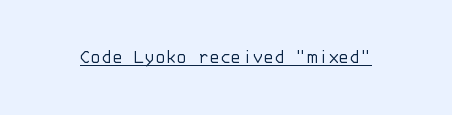
The image shows 20 px text type, upright; set normal letter spacing, underlined.
